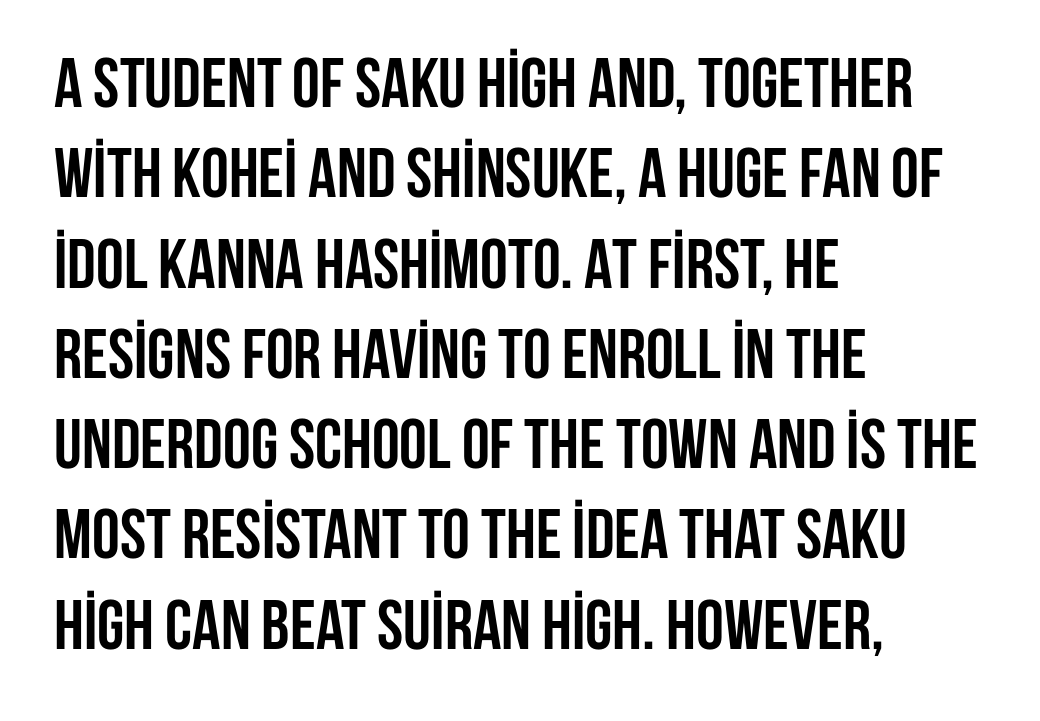
The image shows 70 px semibold, condensed sans-serif type, upright; set left-aligned, normal line spacing (1.29x), normal letter spacing, not underlined; low stroke contrast and a large x-height.
